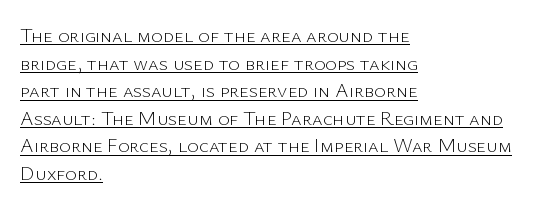
Nope, not italic — everything's standing straight. The strokes carry an ordinary text weight at most. In CSS terms this would be text-align: left. The letters sit at their default tracking, neither squeezed nor spread.
